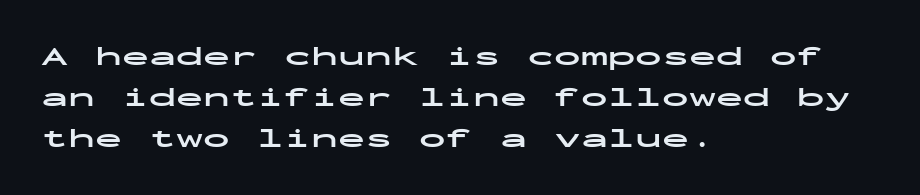
Q: Is the text bold? A: Yes.
Q: Is the text italic (slanted)? A: No, it is upright.
Q: Is the text underlined? A: No.
Q: How is the paragraph aligned? A: Left-aligned.
Q: Is the spacing between letters normal or unusually wide? A: Normal.
Q: Is the spacing between lines tight, normal or loose? A: Normal.
